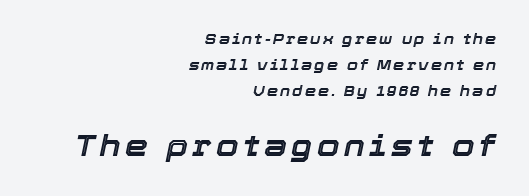
The image shows 29 px text type, italic (leaning right); set right-aligned, line spacing 1.86x, not underlined; the second (bottom) block is 2.07x larger; a medium x-height.
